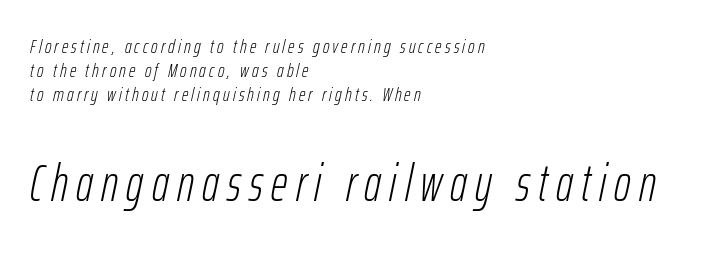
Underline: absent. Rendered with sloped, italic letterforms. Reading top to bottom, the characters get bigger at the block break. Short and long lines alike share a common starting point at left. These glyphs show unthickened strokes, regular width or finer.
